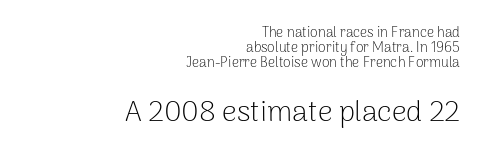
{"serif": "no", "italic": "no", "bold": "no", "weight": "light", "width": "normal", "stroke_contrast": "low", "x_height": "medium", "monospaced": "no", "underline": "no", "align": "right", "line_spacing": "tight", "line_spacing_ratio": 1.06, "letter_spacing": "normal", "letter_spacing_em": 0.0, "larger_block": "second", "size_ratio": 2.07, "glyph_px": 29}
